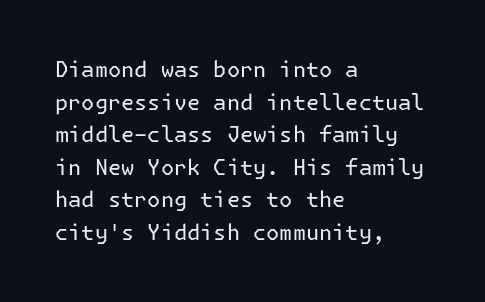
Q: Is the text bold? A: No.
Q: Is the text italic (slanted)? A: No, it is upright.
Q: Is the text underlined? A: No.
Q: How is the paragraph aligned? A: Left-aligned.
Q: Is the spacing between letters normal or unusually wide? A: Normal.
Q: Is the spacing between lines tight, normal or loose? A: Normal.
